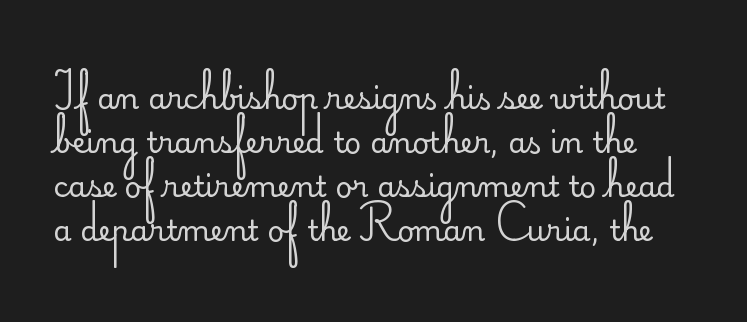
Q: Is the text bold? A: No.
Q: Is the text italic (slanted)? A: No, it is upright.
Q: Is the typeface a serif or a sans-serif typeface? A: Sans-serif.
Q: Is the text underlined? A: No.
Q: Is the spacing between letters normal or unusually wide? A: Normal.
Q: Is the spacing between lines tight, normal or loose? A: Normal.
Q: Width (condensed, normal, or wide)? A: Normal.
Q: Stroke contrast? A: Low.
Q: x-height? A: Small.
Q: Monospaced? A: No.
